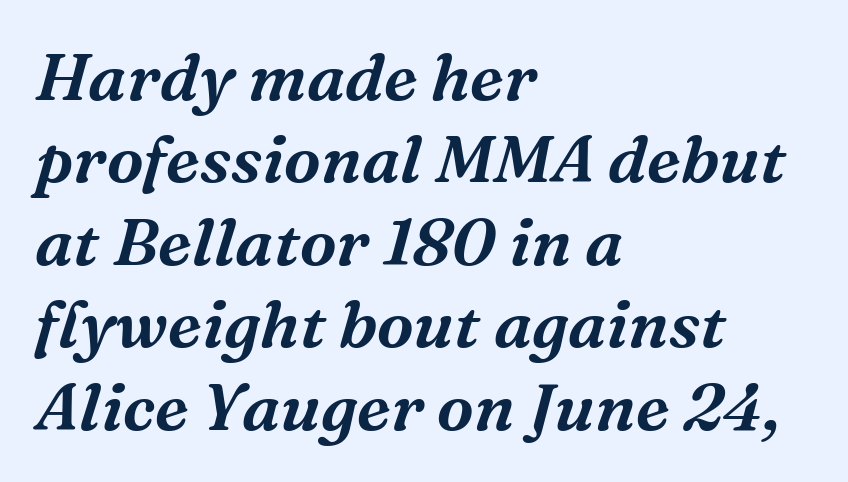
Q: Is the text italic (slanted)? A: Yes, it leans right by about 16 degrees.
Q: Is the typeface a serif or a sans-serif typeface? A: Serif.
Q: Is the text underlined? A: No.
Q: How is the paragraph aligned? A: Left-aligned.
Q: Is the spacing between letters normal or unusually wide? A: Normal.
Q: Is the spacing between lines tight, normal or loose? A: Normal.
Q: Width (condensed, normal, or wide)? A: Normal.
Q: Stroke contrast? A: Medium.
Q: x-height? A: Medium.
Q: Monospaced? A: No.
